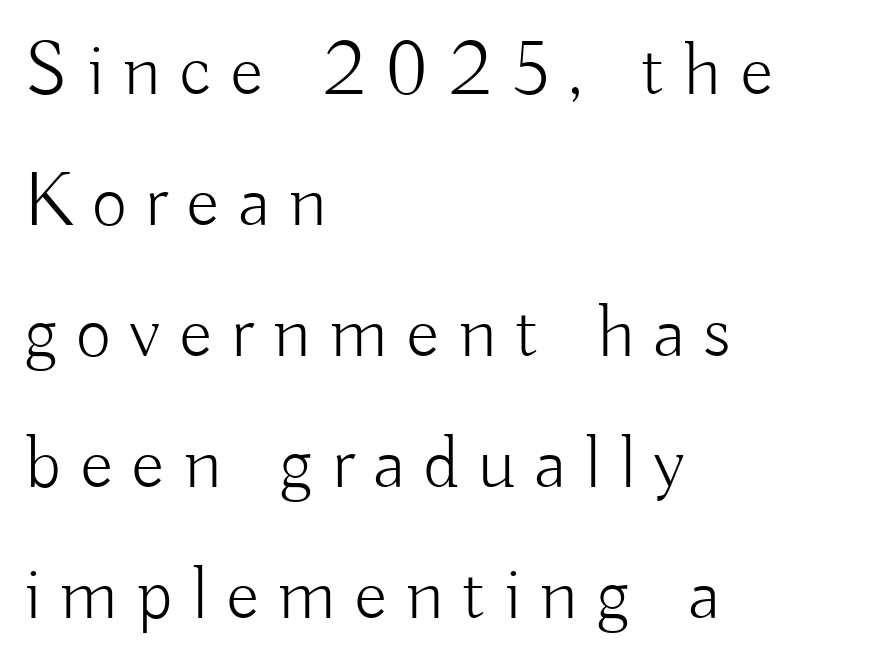
Caption: multi-line text, flush left, ragged right. A bare baseline throughout the passage. In terms of letterform style, serifs are entirely absent. Stroke mass is kept to a normal reading level or below. Someone cranked the tracking dial way up on this one. Think of a printed novel: that variable character pitch is what you see here.
